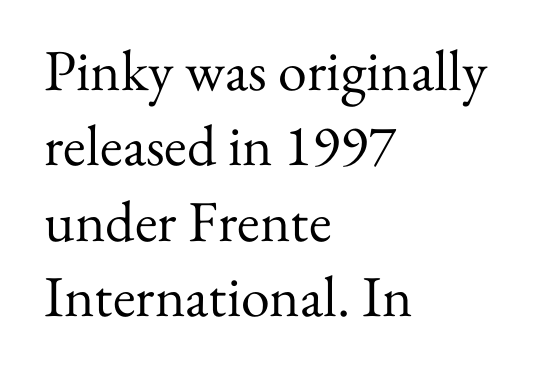
{"serif": "yes", "italic": "no", "bold": "no", "weight": "regular", "width": "normal", "stroke_contrast": "medium", "x_height": "small", "monospaced": "no", "underline": "no", "align": "left", "line_spacing": "normal", "line_spacing_ratio": 1.3, "letter_spacing": "normal", "letter_spacing_em": 0.0, "glyph_px": 58}
